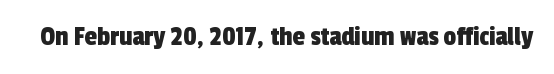
{"serif": "no", "width": "condensed", "x_height": "medium", "monospaced": "no", "underline": "no", "letter_spacing": "normal", "letter_spacing_em": 0.0, "glyph_px": 28}
